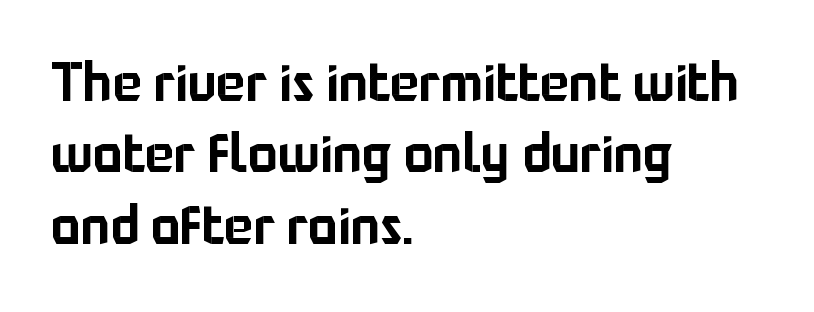
The image shows 55 px sans-serif type, upright; set left-aligned, normal line spacing (1.3x), normal letter spacing, not underlined; low stroke contrast and a medium x-height.
